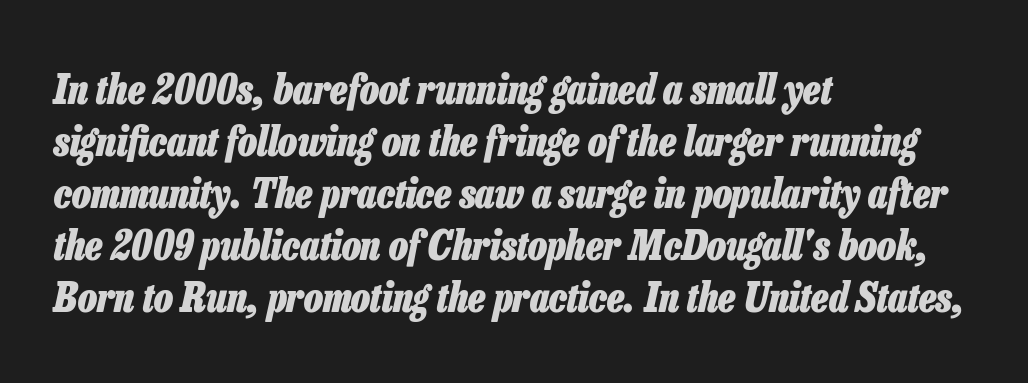
The axis of the letterforms is tilted away from vertical. The leading is moderate, giving the passage an even texture. Nobody drew a line under any word here. The text block is weighted toward the left margin, trailing off unevenly rightward. A dark, heavy texture on the line: the type is bold.
